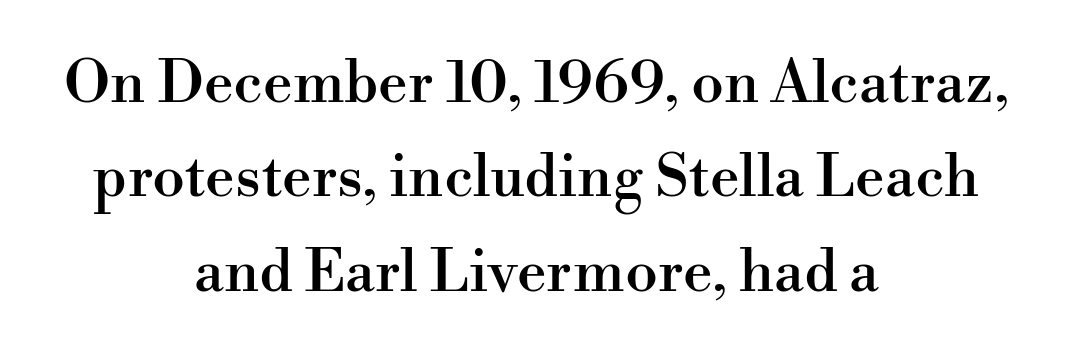
{"serif": "yes", "italic": "no", "width": "normal", "stroke_contrast": "high", "x_height": "small", "monospaced": "no", "underline": "no", "align": "center", "line_spacing": "normal", "line_spacing_ratio": 1.6, "letter_spacing": "normal", "letter_spacing_em": 0.0, "glyph_px": 59}
